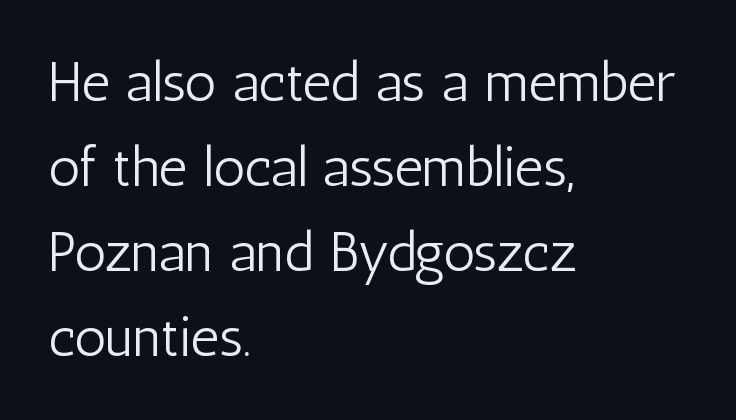
{"serif": "no", "italic": "no", "bold": "no", "weight": "light", "width": "condensed", "stroke_contrast": "low", "x_height": "medium", "monospaced": "no", "underline": "no", "align": "left", "line_spacing": "normal", "line_spacing_ratio": 1.52, "letter_spacing": "normal", "letter_spacing_em": 0.0, "glyph_px": 56}
